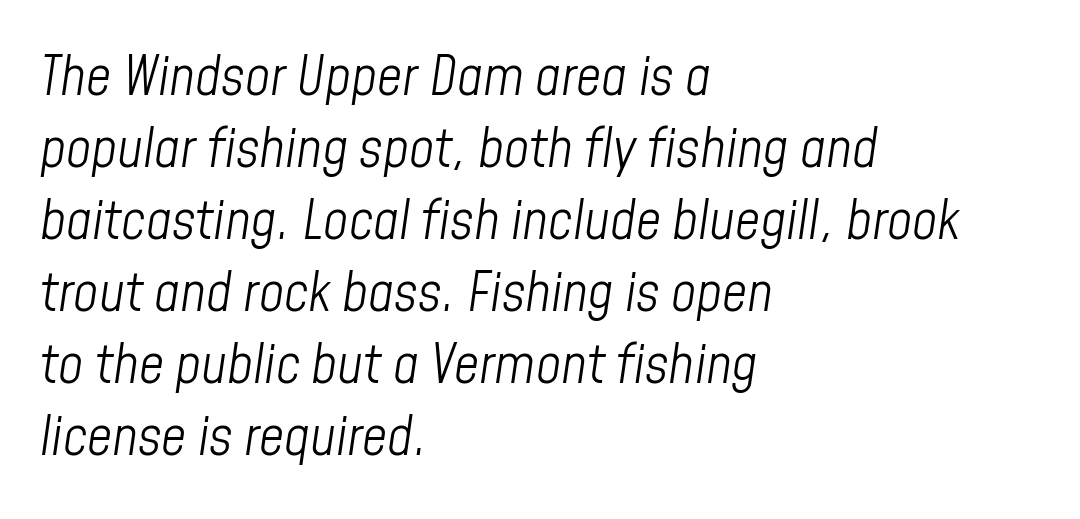
The image shows 55 px light, condensed type, italic (leaning right); set left-aligned, normal line spacing (1.31x), normal letter spacing, not underlined; low stroke contrast and a medium x-height.
